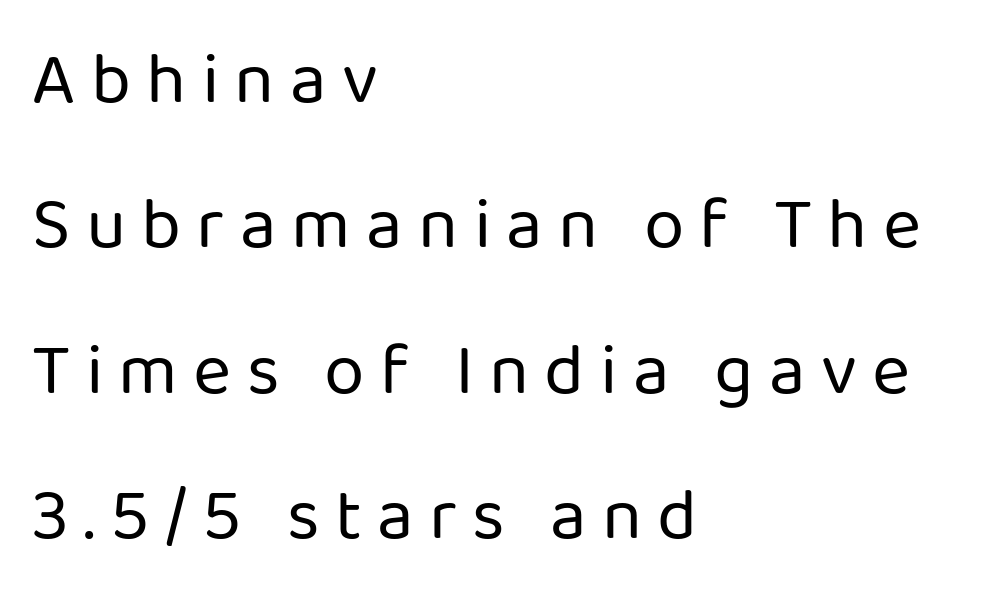
{"serif": "no", "italic": "no", "bold": "no", "weight": "regular", "width": "normal", "stroke_contrast": "low", "x_height": "medium", "monospaced": "no", "underline": "no", "align": "left", "line_spacing": "loose", "line_spacing_ratio": 1.99, "letter_spacing": "wide", "letter_spacing_em": 0.21, "glyph_px": 73}
